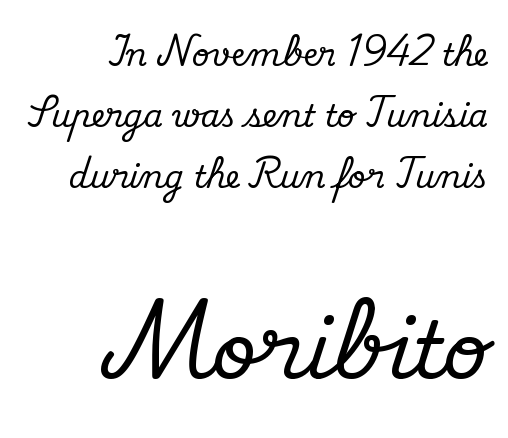
Q: Is the text italic (slanted)? A: Yes.
Q: Is the typeface a serif or a sans-serif typeface? A: Serif.
Q: Is the text underlined? A: No.
Q: How is the paragraph aligned? A: Right-aligned.
Q: Is the spacing between letters normal or unusually wide? A: Normal.
Q: Is the spacing between lines tight, normal or loose? A: Loose.
Q: Which block of text is set in a larger size, the first (top) or the second (bottom)? A: The second (bottom) one.
Q: Width (condensed, normal, or wide)? A: Normal.
Q: Stroke contrast? A: Medium.
Q: x-height? A: Small.
Q: Monospaced? A: No.
